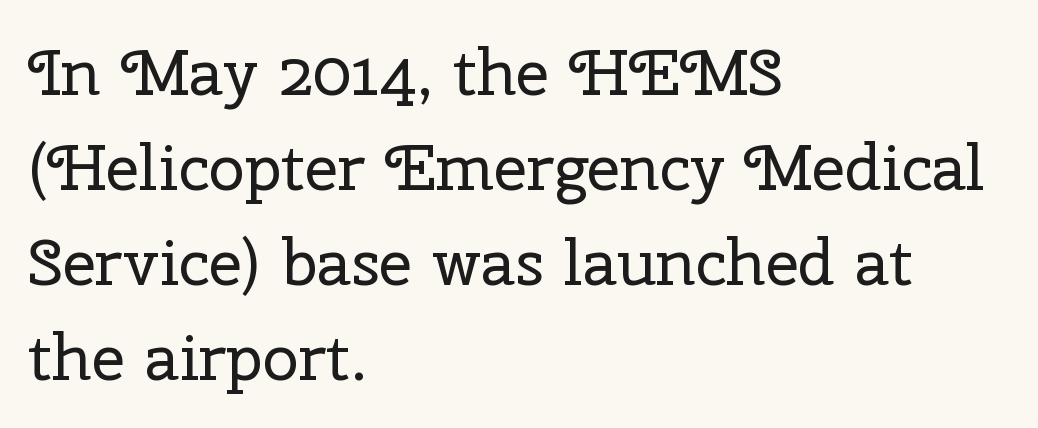
Q: Is the text bold? A: No.
Q: Is the text italic (slanted)? A: No, it is upright.
Q: Is the typeface a serif or a sans-serif typeface? A: Serif.
Q: Is the text underlined? A: No.
Q: How is the paragraph aligned? A: Left-aligned.
Q: Is the spacing between letters normal or unusually wide? A: Normal.
Q: Is the spacing between lines tight, normal or loose? A: Normal.
Q: Width (condensed, normal, or wide)? A: Normal.
Q: Stroke contrast? A: Low.
Q: x-height? A: Medium.
Q: Monospaced? A: No.
